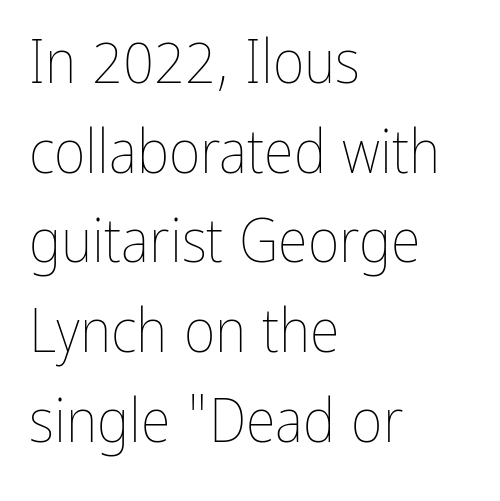
Q: Is the text bold? A: No.
Q: Is the text italic (slanted)? A: No, it is upright.
Q: Is the text underlined? A: No.
Q: How is the paragraph aligned? A: Left-aligned.
Q: Is the spacing between letters normal or unusually wide? A: Normal.
Q: Is the spacing between lines tight, normal or loose? A: Normal.
Q: Width (condensed, normal, or wide)? A: Condensed.
Q: Stroke contrast? A: Low.
Q: x-height? A: Medium.
Q: Monospaced? A: No.
